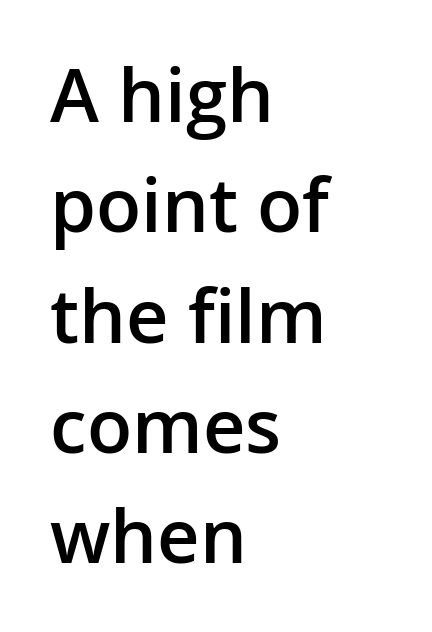
Q: Is the text bold? A: Semi-bold.
Q: Is the text italic (slanted)? A: No, it is upright.
Q: Is the typeface a serif or a sans-serif typeface? A: Sans-serif.
Q: Is the text underlined? A: No.
Q: How is the paragraph aligned? A: Left-aligned.
Q: Is the spacing between letters normal or unusually wide? A: Normal.
Q: Is the spacing between lines tight, normal or loose? A: Normal.
Q: Width (condensed, normal, or wide)? A: Normal.
Q: Stroke contrast? A: Low.
Q: x-height? A: Medium.
Q: Monospaced? A: No.
